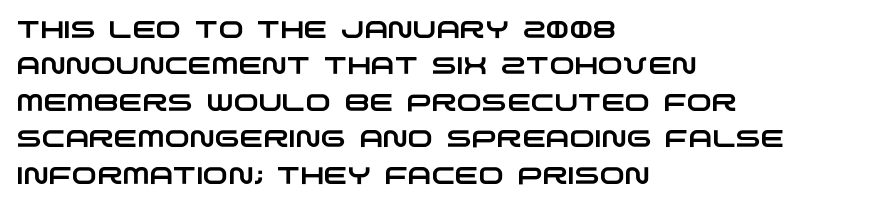
The image shows 24 px text type; set left-aligned, normal line spacing (1.52x), normal letter spacing, not underlined.
